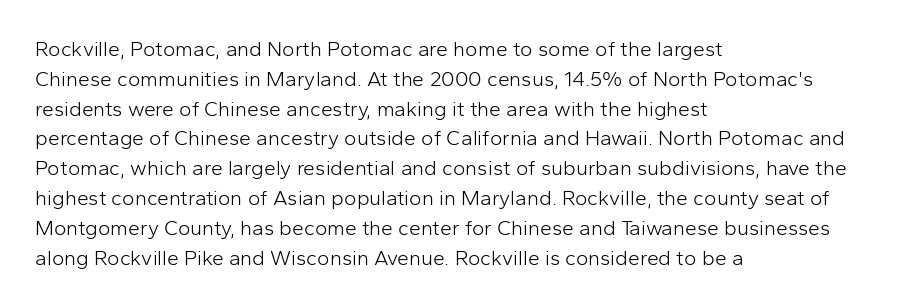
Q: Is the text bold? A: No.
Q: Is the text italic (slanted)? A: No, it is upright.
Q: Is the text underlined? A: No.
Q: How is the paragraph aligned? A: Left-aligned.
Q: Is the spacing between letters normal or unusually wide? A: Normal.
Q: Is the spacing between lines tight, normal or loose? A: Normal.
